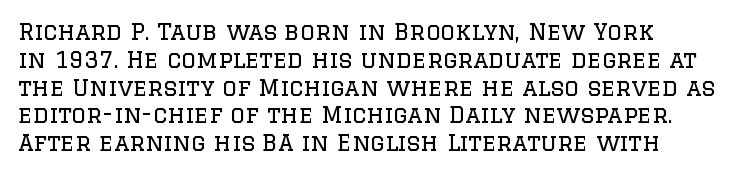
{"italic": "no", "bold": "no", "underline": "no", "align": "left", "line_spacing_ratio": 1.21, "letter_spacing": "normal", "letter_spacing_em": 0.0, "glyph_px": 23}
